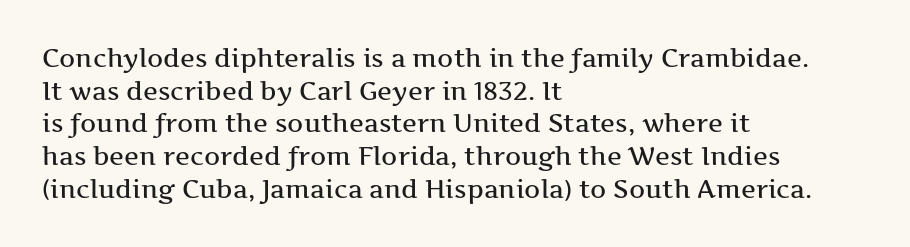
{"italic": "no", "underline": "no", "align": "left", "line_spacing": "normal", "line_spacing_ratio": 1.31, "letter_spacing": "normal", "letter_spacing_em": 0.0, "glyph_px": 25}
